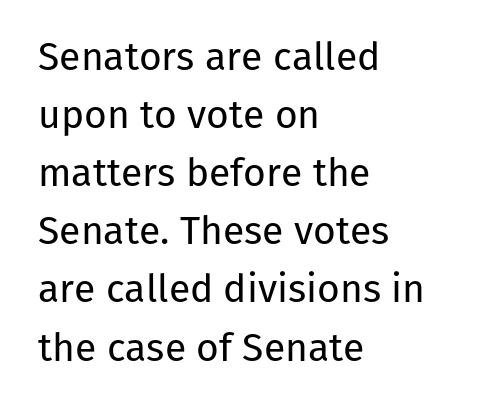
The image shows 39 px regular-weight sans-serif type, upright; set left-aligned, normal line spacing (1.49x), normal letter spacing, not underlined; low stroke contrast and a medium x-height.
